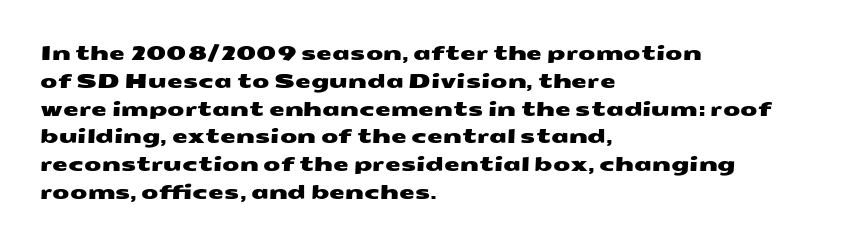
The image shows 20 px text type; set left-aligned, normal line spacing (1.39x), normal letter spacing, not underlined.
